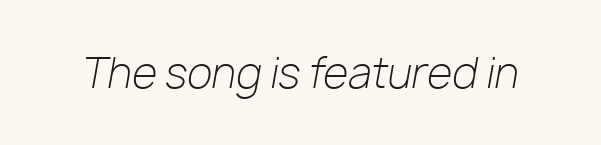
The face used here is rendered with its standard letterfit. Honestly, there is no underline to notice here at all. Each stroke keeps to a modest, everyday thickness or less. Each letter keeps its own natural width here, so spacing adapts to shape. The axis of the letterforms is tilted away from vertical.
